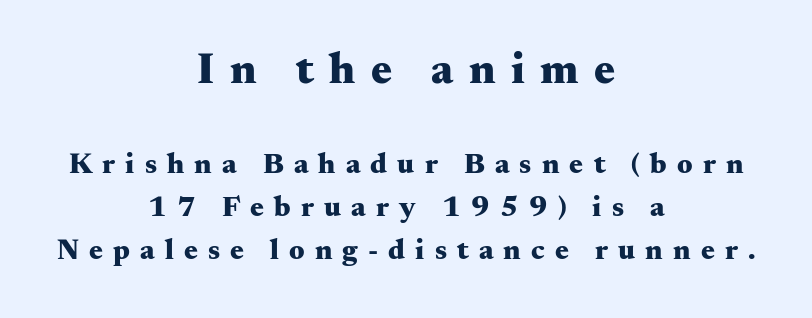
Each word looks stretched out because of the extra space between its letters. Leading: standard. Set as a true bold cut, around the 700 mark. This is serif lettering, the kind often seen in printed books. These lines are rendered in a variable-pitch font.
